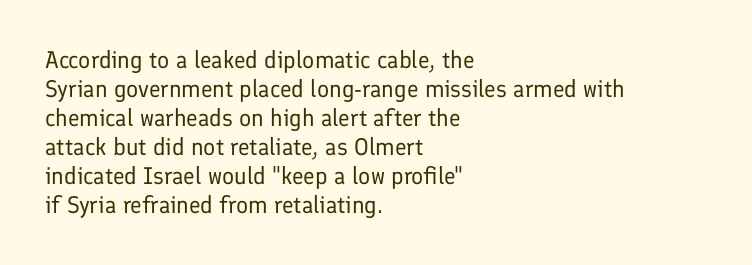
The strokes carry an ordinary text weight at most. Default kerning and tracking; the words read as compact shapes. The gap between lines stays unmarked. Does the lettering tilt? It doesn't — this is upright.
